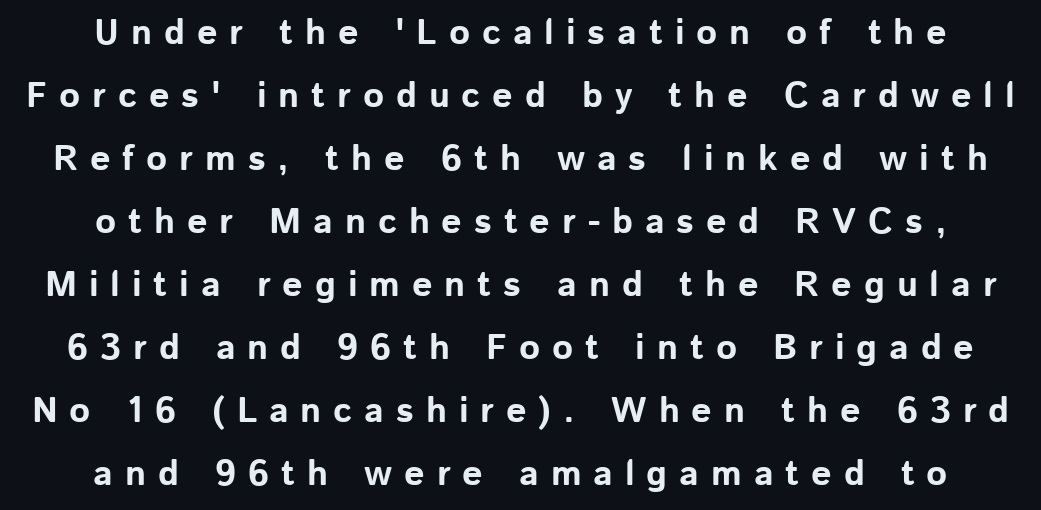
{"serif": "no", "italic": "no", "bold": "yes", "weight": "bold", "width": "normal", "stroke_contrast": "low", "x_height": "medium", "monospaced": "no", "underline": "no", "align": "center", "line_spacing_ratio": 1.75, "letter_spacing": "wide", "letter_spacing_em": 0.33, "glyph_px": 36}
